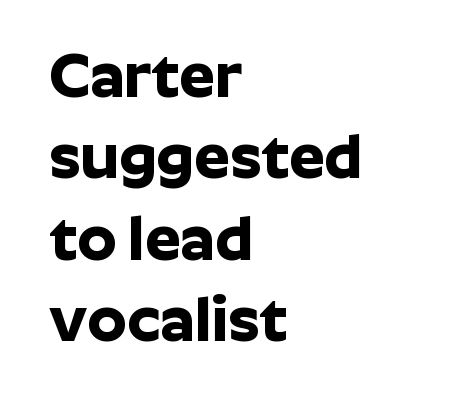
What's the leading like? Ordinary, nothing unusual. Honestly, there is no underline to notice here at all. The glyphs in this specimen are sans serif. Bold? Absolutely — the strokes are thick and heavy. Is the block centered? No — it sits flush against the left margin. The axis of the letterforms is exactly vertical.
